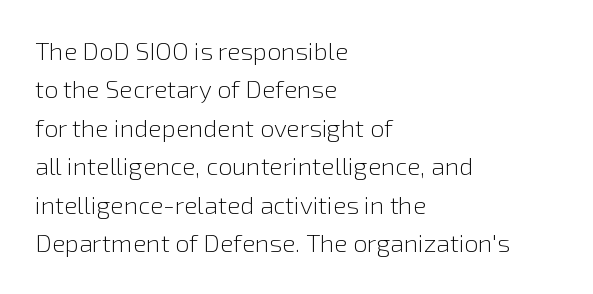
{"italic": "no", "bold": "no", "underline": "no", "align": "left", "line_spacing": "normal", "line_spacing_ratio": 1.54, "letter_spacing": "normal", "letter_spacing_em": 0.0, "glyph_px": 25}
